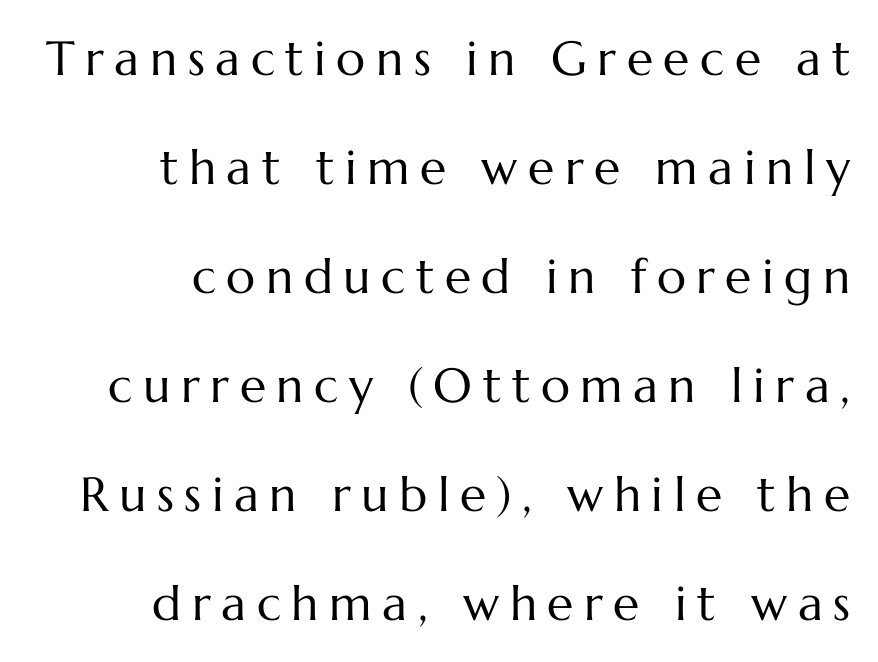
Teacher's note: observe the even right margin — that is flush-right alignment. Bare-footed words on every line. How are the letters spaced? Widely, with obvious added tracking. Airy leading. The font's upright variant was chosen for this text.
